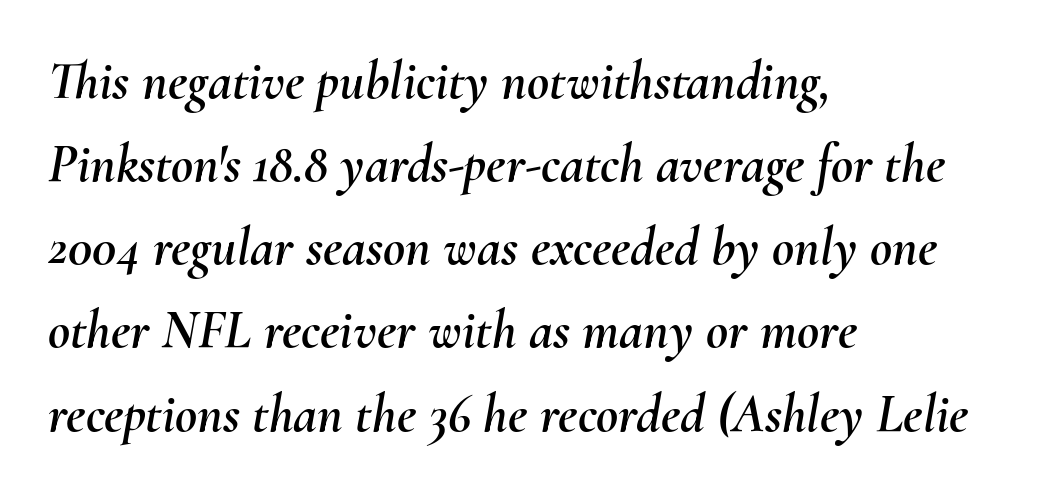
Q: Is the text italic (slanted)? A: Yes, it leans right by about 10 degrees.
Q: Is the text underlined? A: No.
Q: How is the paragraph aligned? A: Left-aligned.
Q: Is the spacing between letters normal or unusually wide? A: Normal.
Q: Is the spacing between lines tight, normal or loose? A: Normal.
Q: Width (condensed, normal, or wide)? A: Normal.
Q: Stroke contrast? A: Medium.
Q: x-height? A: Small.
Q: Monospaced? A: No.
